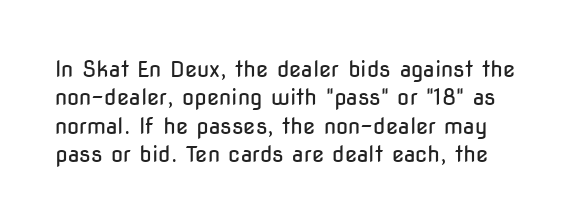
The image shows 22 px text type, upright; set normal line spacing (1.29x), normal letter spacing, not underlined.
